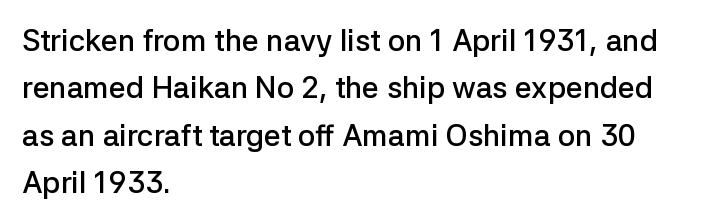
Q: Is the text bold? A: Semi-bold.
Q: Is the text italic (slanted)? A: No, it is upright.
Q: Is the typeface a serif or a sans-serif typeface? A: Sans-serif.
Q: Is the text underlined? A: No.
Q: How is the paragraph aligned? A: Left-aligned.
Q: Is the spacing between letters normal or unusually wide? A: Normal.
Q: Is the spacing between lines tight, normal or loose? A: Normal.
Q: Width (condensed, normal, or wide)? A: Normal.
Q: Stroke contrast? A: Low.
Q: x-height? A: Medium.
Q: Monospaced? A: No.
